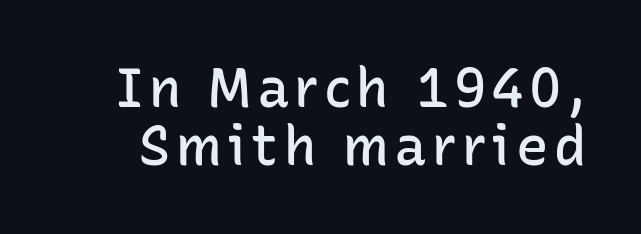
You could barely slide anything between these rows. Slightly chunky letters — semibold, I'd say, not full bold. Posture: vertical. Check the space under the baseline: it is left empty.
